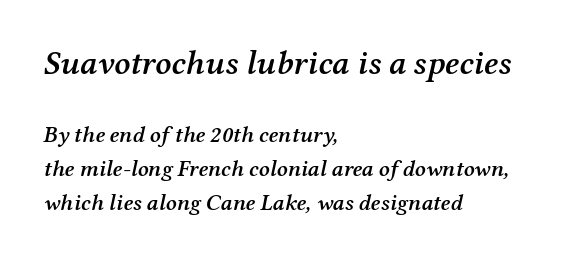
Each letter keeps its own natural width here, so spacing adapts to shape. A typesetter would call this leading conventional body-copy spacing. The face used here is seriffed, in the tradition of book romans. Is the type bold? Partly — it's a semibold, heavier than regular but not fully bold. Caption: standard tracking, unaltered.
